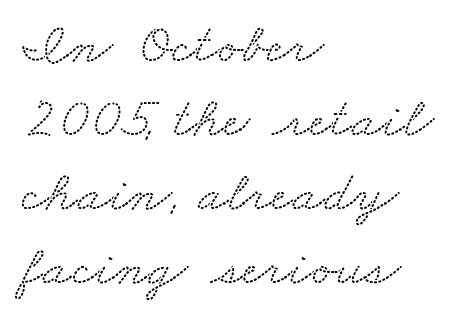
{"width": "wide", "stroke_contrast": "low", "x_height": "small", "monospaced": "no", "underline": "no", "align": "left", "line_spacing": "normal", "line_spacing_ratio": 1.3, "letter_spacing": "normal", "letter_spacing_em": 0.0, "glyph_px": 57}
